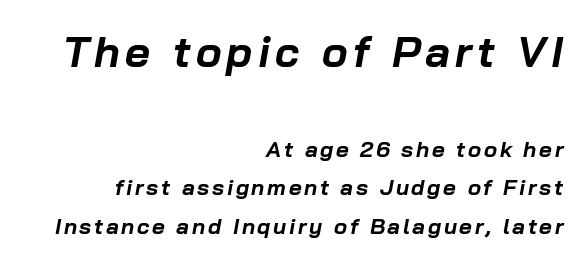
Words float on clear page, feet unadorned. The passage shown is typed in a proportional face where columns would drift. The lettering tilts uniformly, giving the passage an italic look. Typeset ragged left — the right edge is the straight one. In terms of weight, the rendering is a true, heavy bold.
